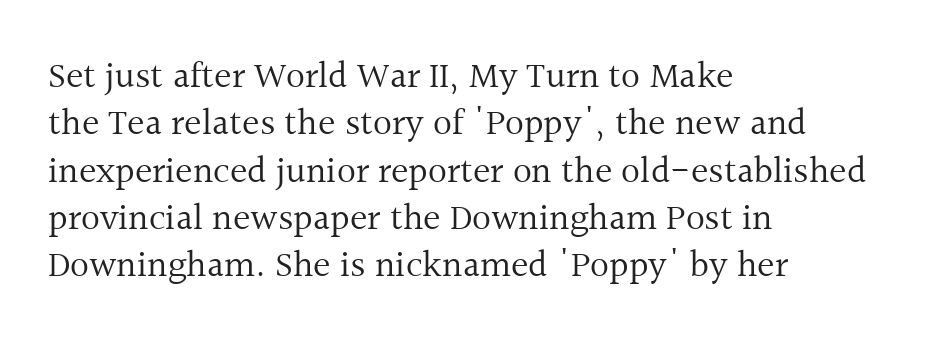
Character widths vary here, with narrow letters taking less room than wide ones. In terms of letterform style, serifs are clearly present. A student would call this left alignment; a typographer would say flush left, rag right. Nobody drew a line under any word here.
